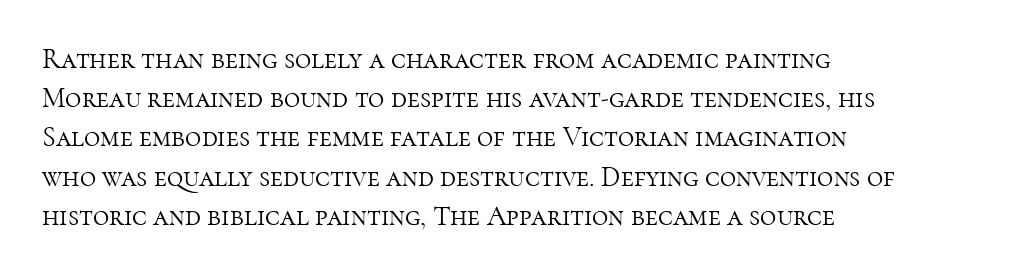
{"serif": "yes", "italic": "no", "bold": "no", "weight": "light", "width": "normal", "stroke_contrast": "high", "x_height": "medium", "monospaced": "no", "underline": "no", "align": "left", "line_spacing": "normal", "line_spacing_ratio": 1.4, "letter_spacing": "normal", "letter_spacing_em": 0.0, "glyph_px": 28}
